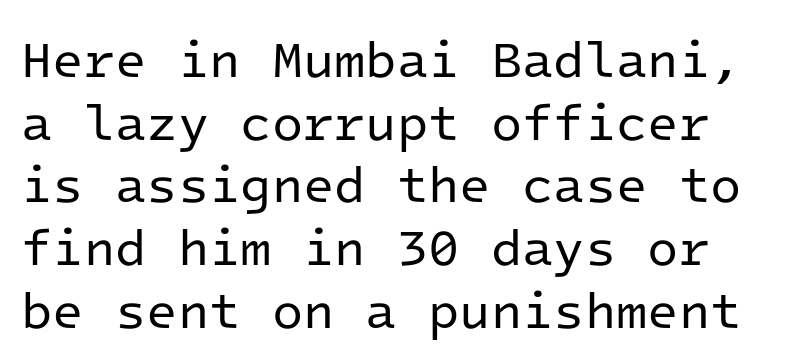
Q: Is the text bold? A: No.
Q: Is the text italic (slanted)? A: No, it is upright.
Q: Is the typeface a serif or a sans-serif typeface? A: Sans-serif.
Q: Is the text underlined? A: No.
Q: Is the spacing between letters normal or unusually wide? A: Normal.
Q: Width (condensed, normal, or wide)? A: Normal.
Q: Stroke contrast? A: Low.
Q: x-height? A: Medium.
Q: Monospaced? A: Yes.
